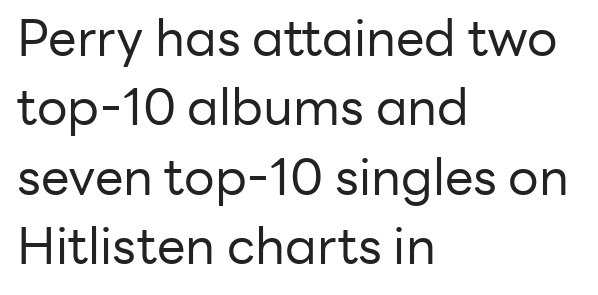
{"serif": "no", "italic": "no", "bold": "no", "weight": "regular", "width": "normal", "stroke_contrast": "low", "x_height": "medium", "monospaced": "no", "underline": "no", "align": "left", "line_spacing": "normal", "line_spacing_ratio": 1.36, "letter_spacing": "normal", "letter_spacing_em": 0.0, "glyph_px": 51}
